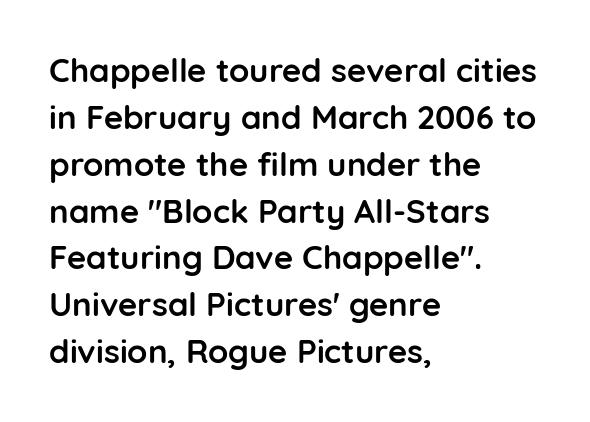
Q: Is the text bold? A: Yes.
Q: Is the text italic (slanted)? A: No, it is upright.
Q: Is the typeface a serif or a sans-serif typeface? A: Sans-serif.
Q: Is the text underlined? A: No.
Q: How is the paragraph aligned? A: Left-aligned.
Q: Is the spacing between letters normal or unusually wide? A: Normal.
Q: Is the spacing between lines tight, normal or loose? A: Normal.
Q: Width (condensed, normal, or wide)? A: Normal.
Q: Stroke contrast? A: Low.
Q: x-height? A: Medium.
Q: Monospaced? A: No.
